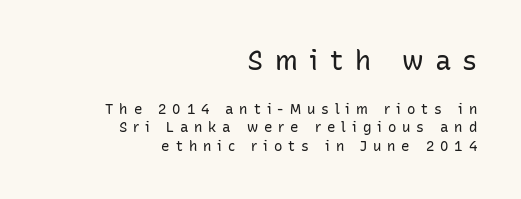
The image shows 27 px text type, upright; set right-aligned, normal line spacing (1.29x), unusually wide letter spacing (+0.42 em), not underlined; the first (top) block is 1.93x larger.
